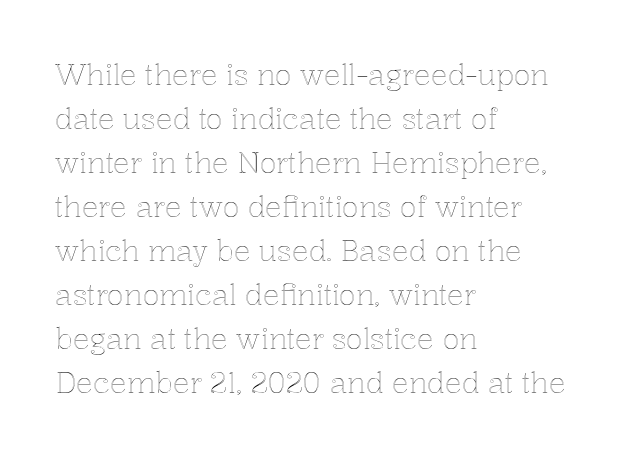
{"italic": "no", "width": "normal", "x_height": "medium", "monospaced": "no", "underline": "no", "align": "left", "line_spacing": "normal", "line_spacing_ratio": 1.57, "letter_spacing": "normal", "letter_spacing_em": 0.0, "glyph_px": 28}
